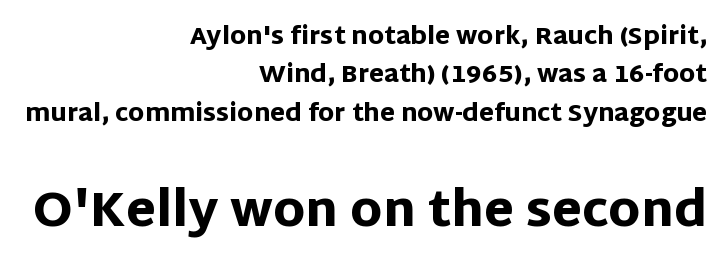
Q: Is the text bold? A: Yes.
Q: Is the text italic (slanted)? A: No, it is upright.
Q: Is the typeface a serif or a sans-serif typeface? A: Sans-serif.
Q: Is the text underlined? A: No.
Q: How is the paragraph aligned? A: Right-aligned.
Q: Is the spacing between letters normal or unusually wide? A: Normal.
Q: Is the spacing between lines tight, normal or loose? A: Normal.
Q: Which block of text is set in a larger size, the first (top) or the second (bottom)? A: The second (bottom) one.
Q: Width (condensed, normal, or wide)? A: Normal.
Q: Stroke contrast? A: Low.
Q: x-height? A: Large.
Q: Monospaced? A: No.
